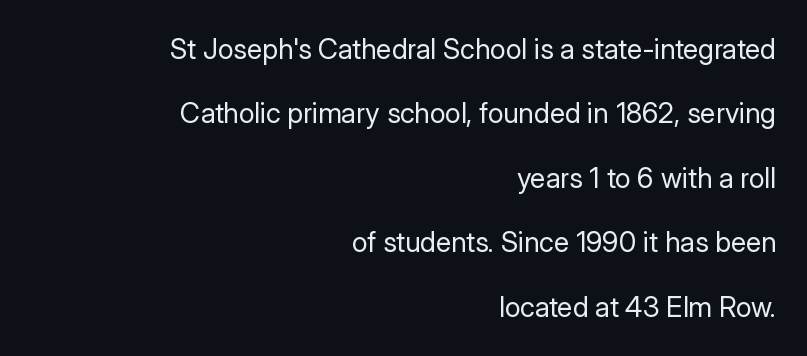
The foot of each line stays bare and open. The strokes are not fattened; the text isn't bold. The line texture is even and compact thanks to regular tracking. Whoever set this chose breathing room over compactness in the vertical rhythm. Here the designer chose a conventional face with non-uniform glyph widths.
